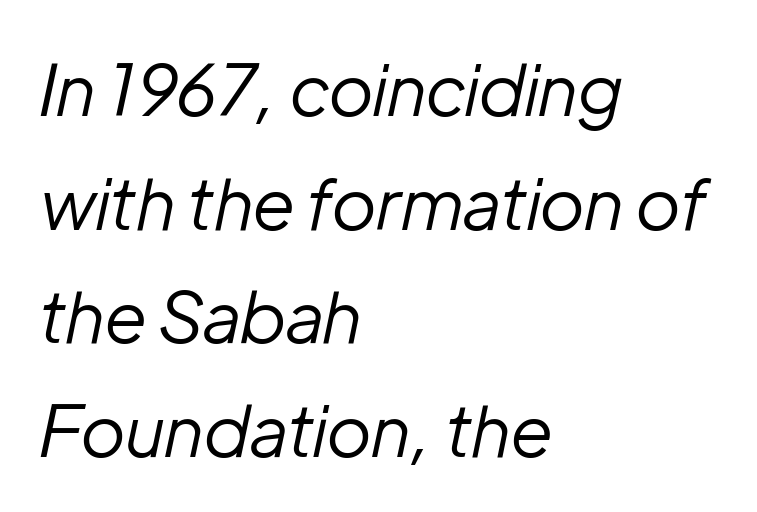
Descenders hang freely into open space. Tracking here is standard; glyphs follow each other at the usual distance. Notice how the stems are inclined rather than vertical — that's the hallmark of italics. Horizontal bands of white between lines are of average thickness.
